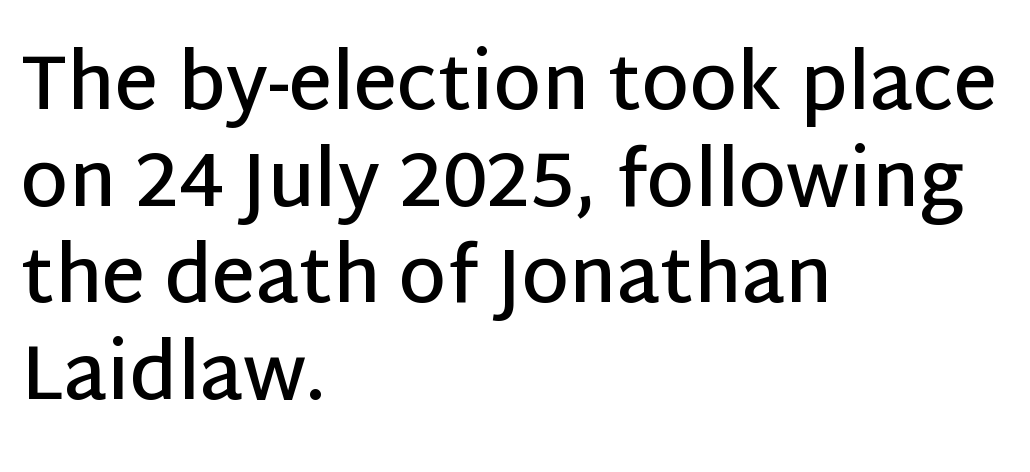
{"serif": "no", "italic": "no", "bold": "semi", "weight": "semibold", "width": "normal", "stroke_contrast": "low", "x_height": "large", "monospaced": "no", "underline": "no", "align": "left", "line_spacing": "normal", "line_spacing_ratio": 1.27, "letter_spacing": "normal", "letter_spacing_em": 0.0, "glyph_px": 76}
